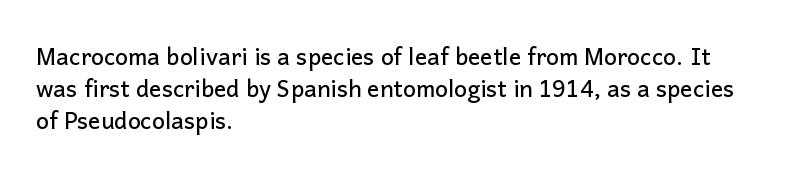
{"italic": "no", "underline": "no", "align": "left", "line_spacing": "normal", "line_spacing_ratio": 1.4, "letter_spacing": "normal", "letter_spacing_em": 0.0, "glyph_px": 23}
